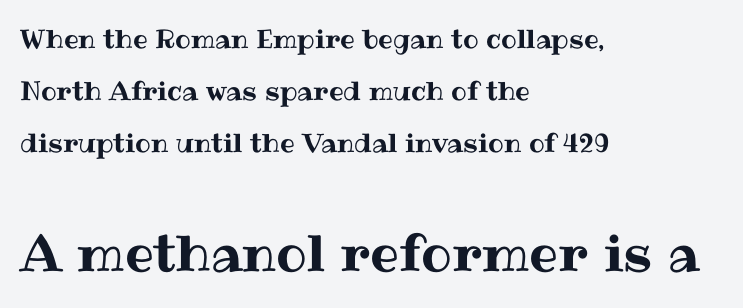
The rendering uses natural spacing where letterforms have individual widths. The lines are quadded left. The letters stand straight up with perfectly vertical stems. Two sizes are in play, and the larger belongs to the second block. Clear beneath every line of the passage.
